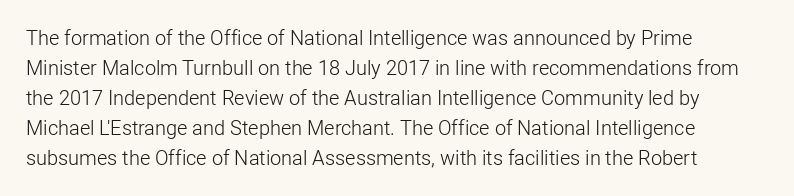
The image shows 20 px text type, upright; set left-aligned, normal line spacing (1.5x), normal letter spacing, not underlined.
